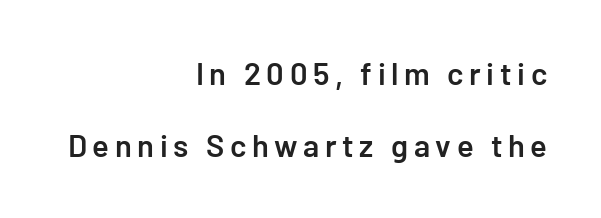
{"serif": "no", "italic": "no", "bold": "semi", "weight": "semibold", "width": "normal", "stroke_contrast": "low", "x_height": "medium", "underline": "no", "align": "right", "line_spacing": "loose", "line_spacing_ratio": 2.31, "glyph_px": 31}
